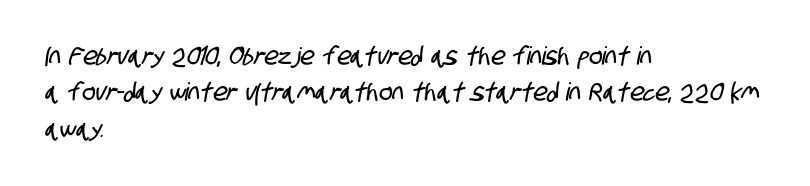
Quick note: interline space is typical. In CSS terms this would be text-align: left. Tracking here is standard; glyphs follow each other at the usual distance. Glance below the letters and you will spot only blank space.
